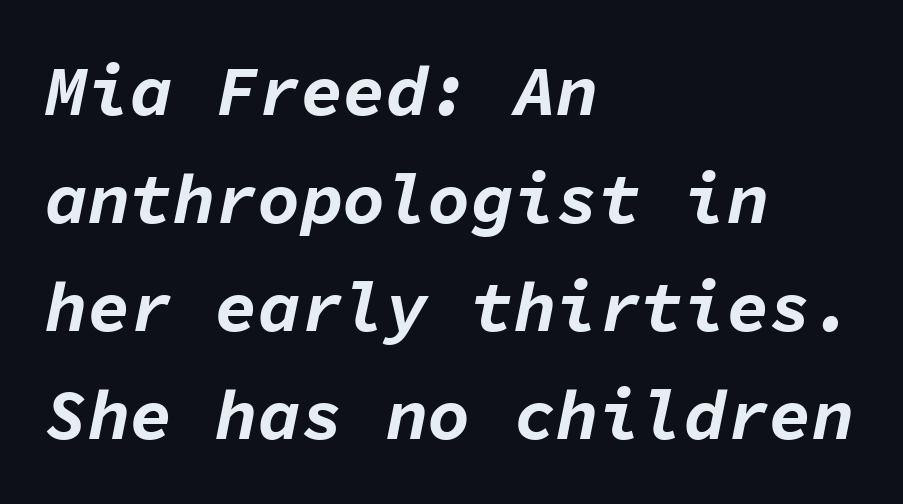
{"italic": "yes", "lean": "right", "slant_degrees": 11, "bold": "yes", "weight": "bold", "width": "normal", "stroke_contrast": "low", "x_height": "medium", "monospaced": "yes", "underline": "no", "align": "left", "line_spacing": "normal", "line_spacing_ratio": 1.52, "letter_spacing": "normal", "letter_spacing_em": 0.0, "glyph_px": 71}
